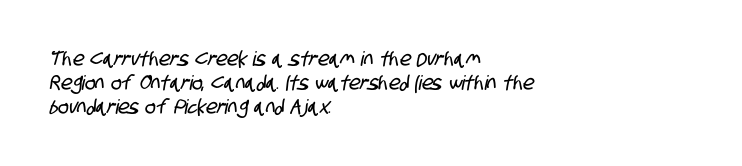
Q: Is the text underlined? A: No.
Q: How is the paragraph aligned? A: Left-aligned.
Q: Is the spacing between letters normal or unusually wide? A: Normal.
